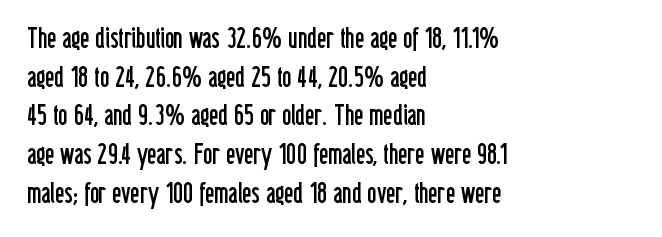
The image shows 28 px regular-weight, condensed sans-serif type, upright; set left-aligned, normal line spacing (1.38x), normal letter spacing, not underlined; low stroke contrast and a medium x-height.
